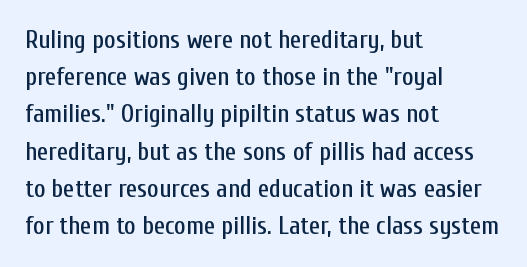
Q: Is the text italic (slanted)? A: No, it is upright.
Q: Is the text underlined? A: No.
Q: How is the paragraph aligned? A: Left-aligned.
Q: Is the spacing between letters normal or unusually wide? A: Normal.
Q: Is the spacing between lines tight, normal or loose? A: Normal.
